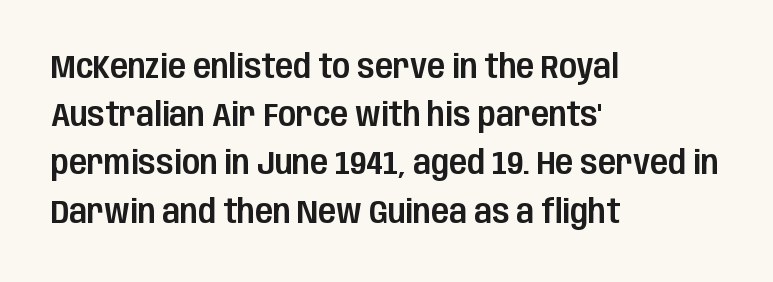
{"serif": "no", "italic": "no", "width": "condensed", "stroke_contrast": "low", "x_height": "large", "monospaced": "no", "underline": "no", "align": "left", "line_spacing": "normal", "line_spacing_ratio": 1.46, "letter_spacing": "normal", "letter_spacing_em": 0.0, "glyph_px": 33}
